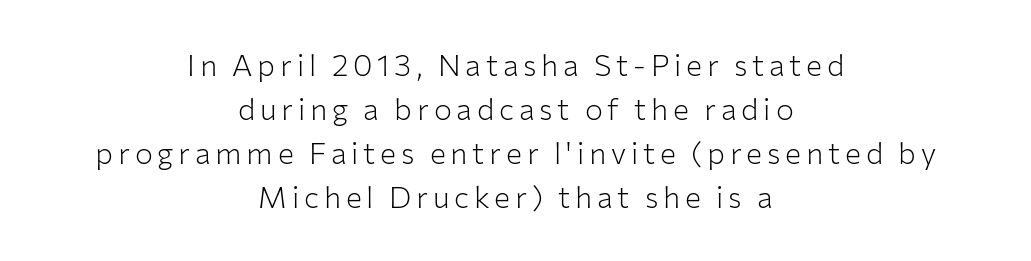
The image shows 30 px light sans-serif type, upright; set centered, normal line spacing (1.47x), not underlined; low stroke contrast and a medium x-height.
